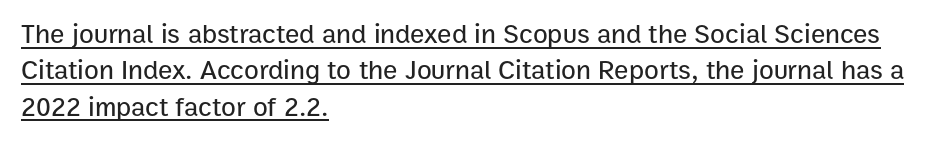
{"italic": "no", "underline": "yes", "align": "left", "line_spacing": "normal", "line_spacing_ratio": 1.35, "letter_spacing": "normal", "letter_spacing_em": 0.0, "glyph_px": 27}
